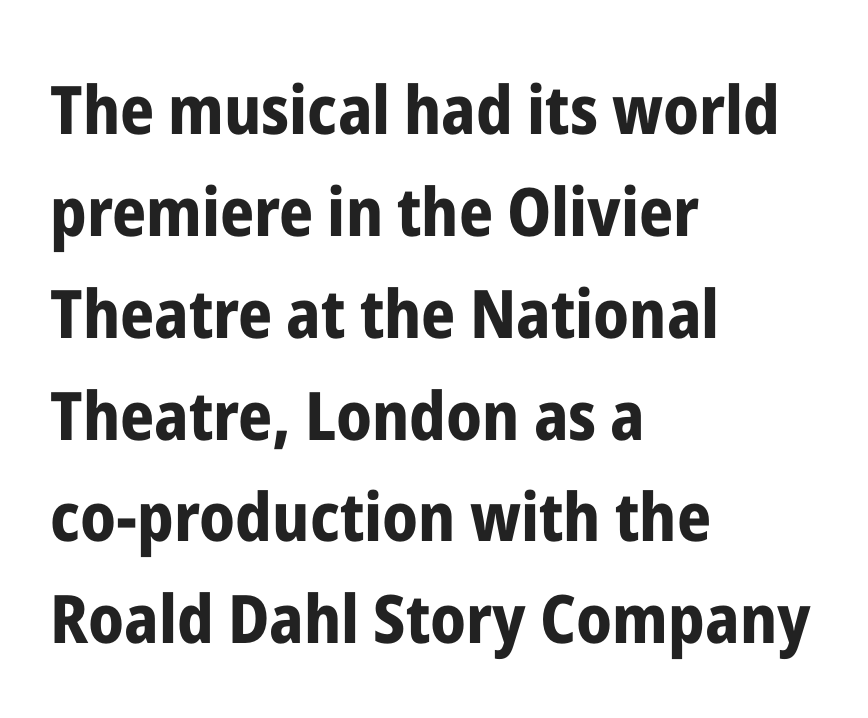
Visually the block forms a straight wall on the left and a jagged coastline on the right. The characters look thick and weighty, a clear bold. This block has exactly the height ordinary leading produces. Is there any slant? The stems are plumb. Bare-footed words on every line.
